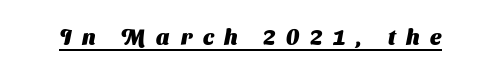
The image shows 22 px bold type; set unusually wide letter spacing (+0.49 em), underlined.
